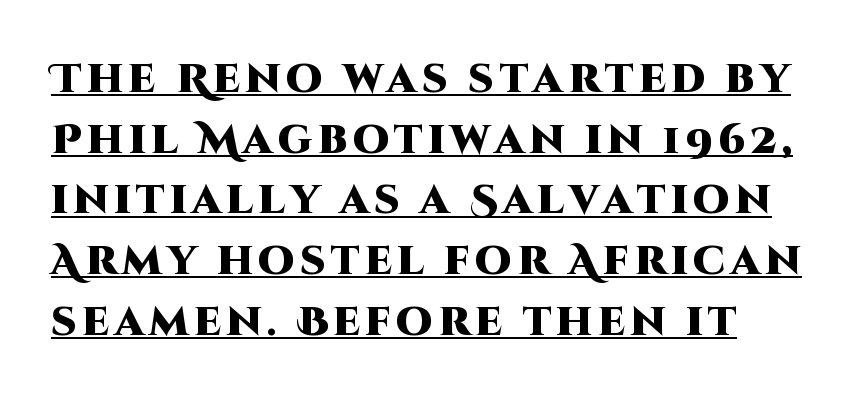
The image shows 41 px heavy sans-serif type, upright; set normal line spacing (1.48x), underlined; high stroke contrast and a large x-height.
